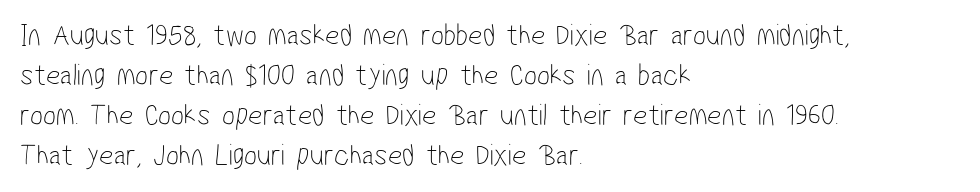
The image shows 31 px thin, condensed sans-serif type; set left-aligned, normal line spacing (1.29x), normal letter spacing, not underlined; low stroke contrast and a medium x-height.
